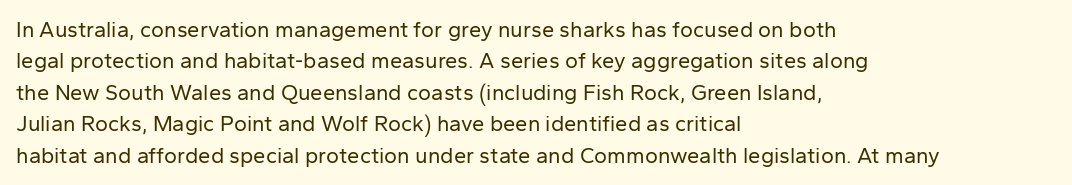
The image shows 22 px text type, upright; set left-aligned, normal line spacing (1.43x), normal letter spacing, not underlined.
